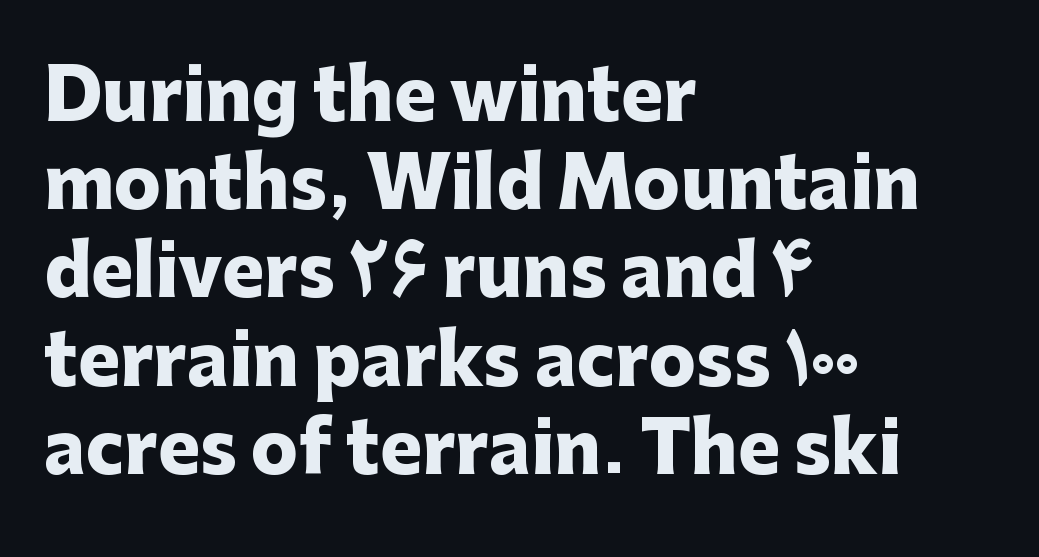
{"serif": "no", "italic": "no", "bold": "yes", "weight": "heavy", "width": "normal", "stroke_contrast": "low", "x_height": "medium", "monospaced": "no", "underline": "no", "align": "left", "line_spacing": "normal", "line_spacing_ratio": 1.26, "letter_spacing": "normal", "letter_spacing_em": 0.0, "glyph_px": 70}
